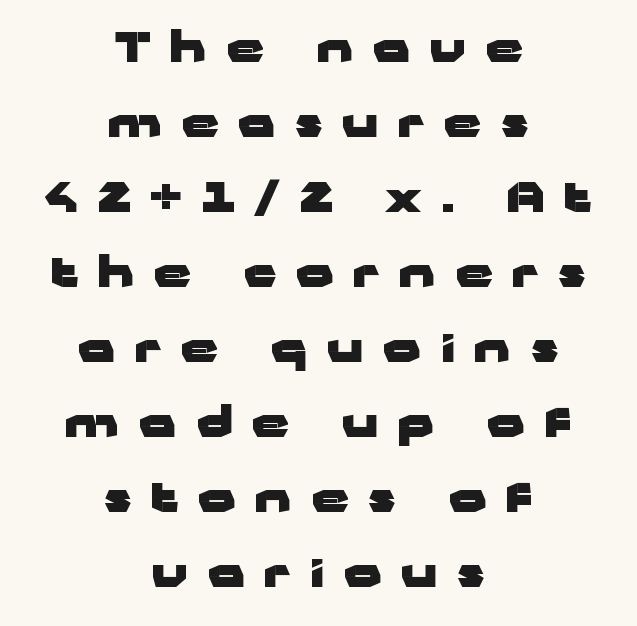
{"serif": "no", "italic": "no", "bold": "yes", "weight": "heavy", "width": "wide", "stroke_contrast": "low", "x_height": "medium", "monospaced": "no", "underline": "no", "align": "center", "line_spacing_ratio": 1.83, "letter_spacing": "wide", "letter_spacing_em": 0.48, "glyph_px": 41}
